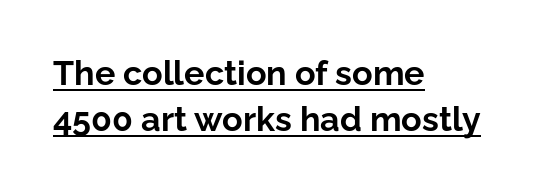
Nothing unusual about the tracking: characters are spaced as the font intends. What decoration does the sample have? An underline. Students, observe: this is what conventionally led text looks like. The passage shown is typed in a proportional face where columns would drift. Short and long lines alike share a common starting point at left. Typographic density is high because the face is bold.
